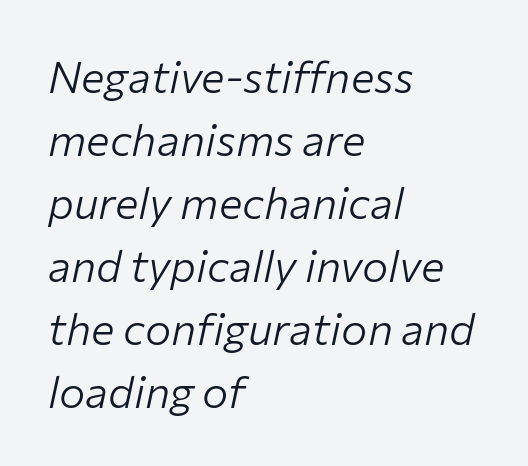
Q: Is the text bold? A: No.
Q: Is the text italic (slanted)? A: Yes, it leans right by about 12 degrees.
Q: Is the text underlined? A: No.
Q: How is the paragraph aligned? A: Left-aligned.
Q: Is the spacing between letters normal or unusually wide? A: Normal.
Q: Is the spacing between lines tight, normal or loose? A: Normal.
Q: Width (condensed, normal, or wide)? A: Normal.
Q: Stroke contrast? A: Low.
Q: x-height? A: Medium.
Q: Monospaced? A: No.
